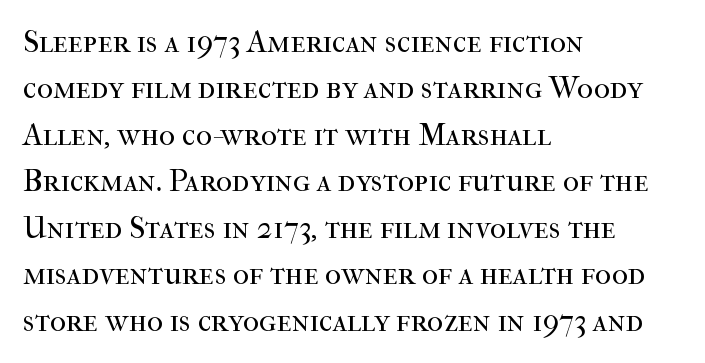
The image shows 31 px regular-weight serif type, upright; set left-aligned, normal line spacing (1.5x), normal letter spacing, not underlined; high stroke contrast and a medium x-height.
